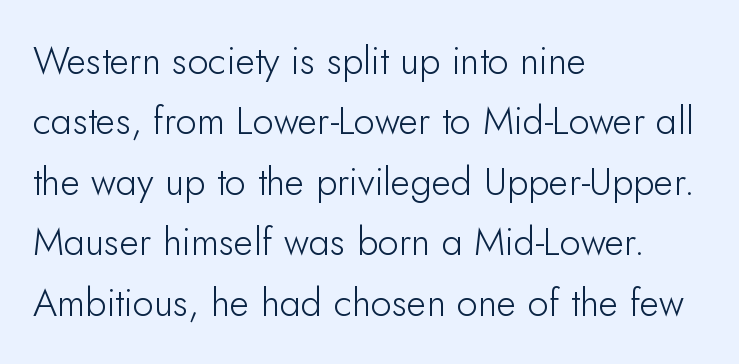
{"serif": "no", "italic": "no", "bold": "no", "weight": "light", "width": "normal", "stroke_contrast": "low", "x_height": "small", "monospaced": "no", "underline": "no", "align": "left", "line_spacing": "normal", "line_spacing_ratio": 1.59, "letter_spacing": "normal", "letter_spacing_em": 0.0, "glyph_px": 38}
